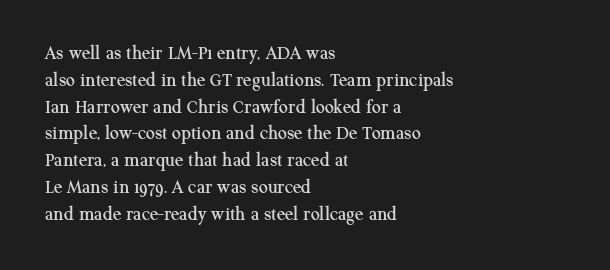
{"italic": "no", "underline": "no", "align": "left", "line_spacing": "normal", "line_spacing_ratio": 1.34, "letter_spacing": "normal", "letter_spacing_em": 0.0, "glyph_px": 20}
